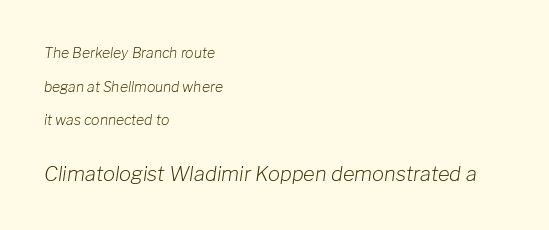
Looking at the ascenders, they clearly lean. Visually the block forms a straight wall on the left and a jagged coastline on the right. The strokes are not fattened; the text isn't bold. Honestly, the rows look like they've been pulled way apart. The passage shown has conventional tracking throughout.
